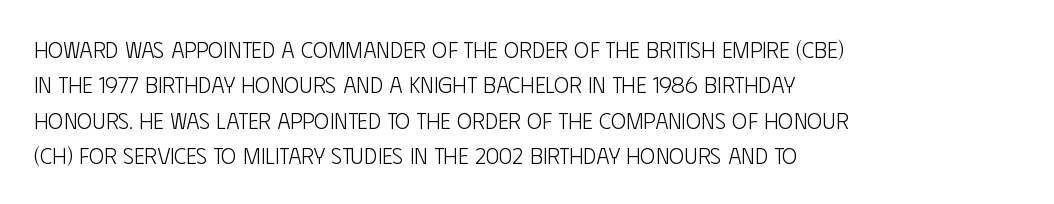
The image shows 23 px text type, upright; set left-aligned, normal line spacing (1.54x), normal letter spacing, not underlined.
